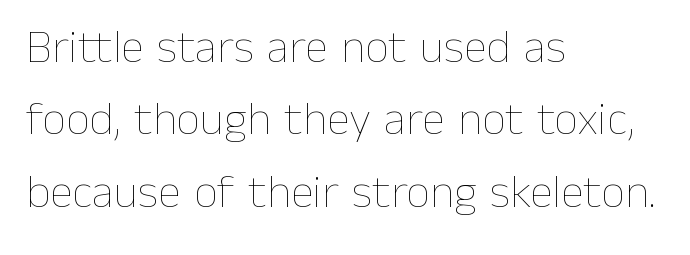
The image shows 47 px thin type, upright; set left-aligned, normal line spacing (1.54x), normal letter spacing, not underlined; low stroke contrast and a medium x-height.
